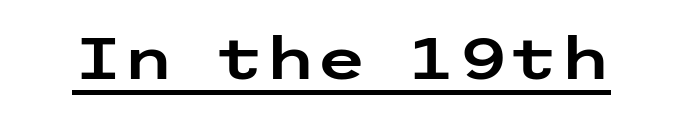
Q: Is the text italic (slanted)? A: No, it is upright.
Q: Is the typeface a serif or a sans-serif typeface? A: Sans-serif.
Q: Is the text underlined? A: Yes.
Q: Is the spacing between letters normal or unusually wide? A: Normal.
Q: Width (condensed, normal, or wide)? A: Wide.
Q: Stroke contrast? A: Low.
Q: x-height? A: Medium.
